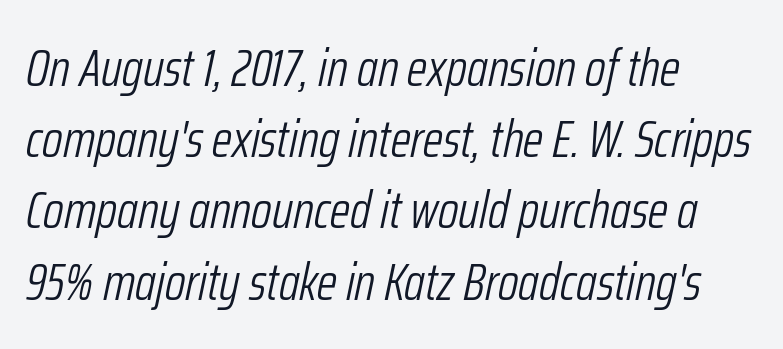
If you measured baseline to baseline, you'd find a middling distance. Looks like regular typesetting: each glyph gets only the width it needs. Teacher's note: observe the even left margin — that is flush-left alignment. What stands out about the letter spacing? Nothing — it is the standard amount. Anything drawn beneath the words? Only blank space. The font sits on the lighter half of the weight spectrum, regular included.
